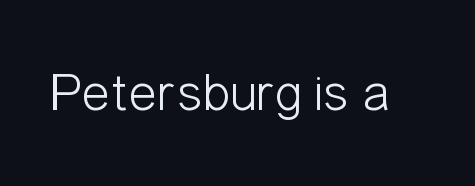
The image shows 54 px light, condensed sans-serif type, upright; set normal letter spacing, not underlined; low stroke contrast and a medium x-height.
